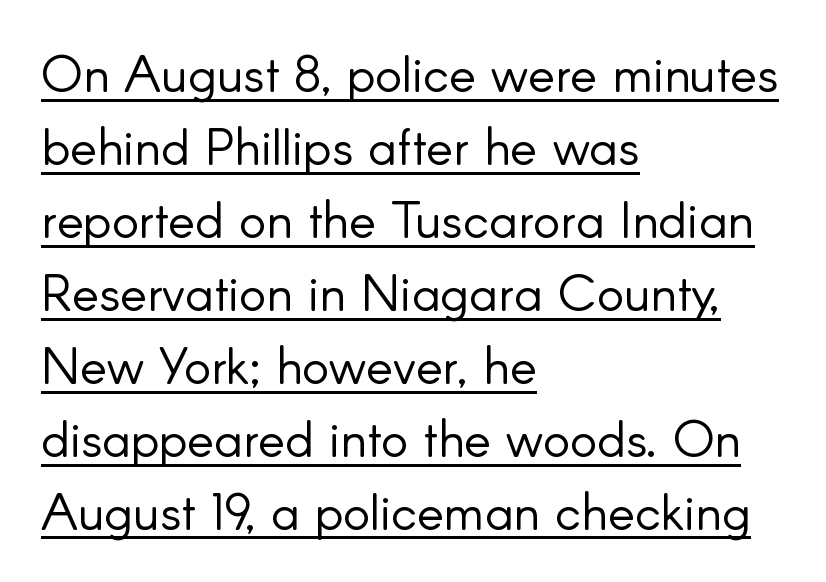
The passage shown stacks its lines at a standard gap. Think of a printed novel: that variable character pitch is what you see here. Visually the block forms a straight wall on the left and a jagged coastline on the right. Is this a sans? Yes — the strokes have no serifs. Does the lettering tilt? It doesn't — this is upright.
